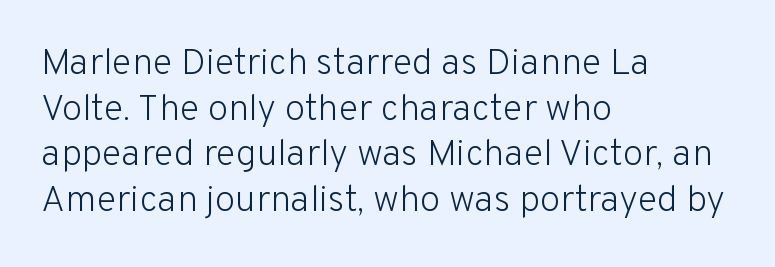
{"serif": "no", "italic": "no", "bold": "no", "weight": "light", "width": "normal", "stroke_contrast": "low", "x_height": "medium", "monospaced": "no", "underline": "no", "align": "left", "line_spacing_ratio": 1.23, "letter_spacing": "normal", "letter_spacing_em": 0.0, "glyph_px": 37}
